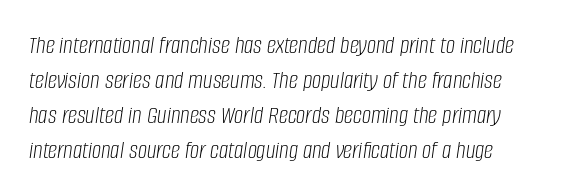
{"italic": "yes", "lean": "right", "slant_degrees": 8, "bold": "no", "underline": "no", "line_spacing": "normal", "line_spacing_ratio": 1.34, "letter_spacing": "normal", "letter_spacing_em": 0.0, "glyph_px": 26}
